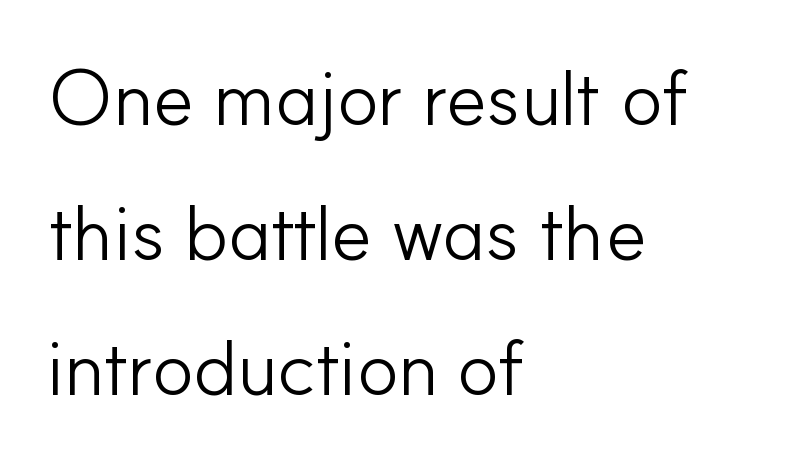
Q: Is the text bold? A: No.
Q: Is the text italic (slanted)? A: No, it is upright.
Q: Is the typeface a serif or a sans-serif typeface? A: Sans-serif.
Q: Is the text underlined? A: No.
Q: How is the paragraph aligned? A: Left-aligned.
Q: Is the spacing between letters normal or unusually wide? A: Normal.
Q: Width (condensed, normal, or wide)? A: Normal.
Q: Stroke contrast? A: Low.
Q: x-height? A: Small.
Q: Monospaced? A: No.
